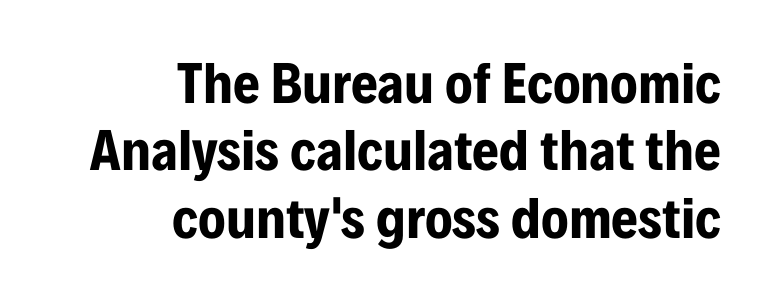
Each row of text sits above clean, open space. Look at the stroke-to-counter ratio: heavy, a bold. The type family on display is of the sans-serif kind. Rendered with straight, roman letterforms.
